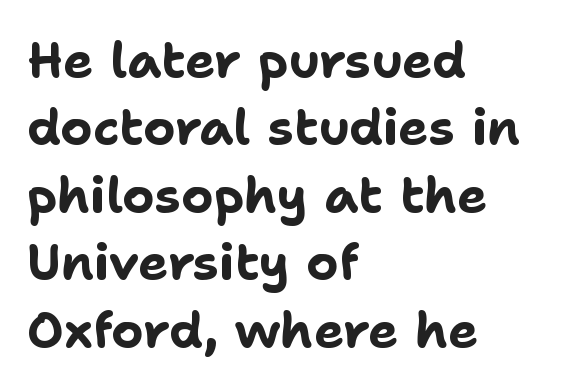
The passage shown is emphatically bold. Spacing between characters is what you'd get straight out of the box. The rendering uses a moderate line-height, typical for paragraphs. Which margin do the lines hug? The left one — the right edge is uneven. Quick note: not italic, upright.
